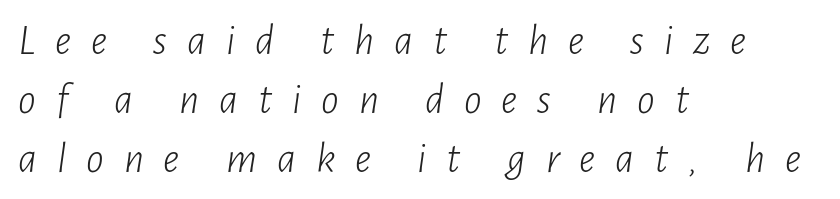
The passage is arranged the way most books set body copy — flush left. The face used here is proportionally spaced, like ordinary book or web type. The foot of each line stays bare and open. The horizontal fit of the characters is loose and conspicuously gappy. No heavy texture on the line: the type isn't bold.
